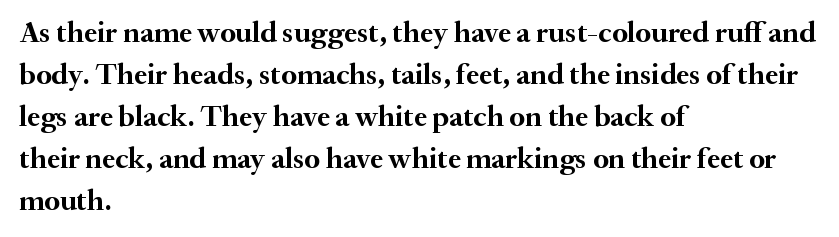
Stroke thickness is high; the sample reads as a true bold. Teacher's note: observe the even left margin — that is flush-left alignment. Underlining? Definitely not there. Short note: letters normally spaced.
